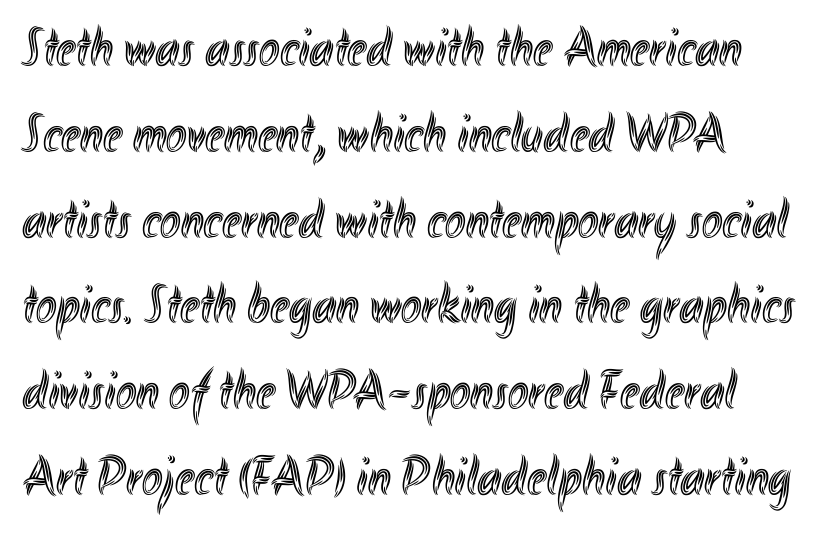
{"width": "condensed", "x_height": "small", "monospaced": "no", "underline": "no", "align": "left", "line_spacing": "normal", "line_spacing_ratio": 1.56, "letter_spacing": "normal", "letter_spacing_em": 0.0, "glyph_px": 55}
